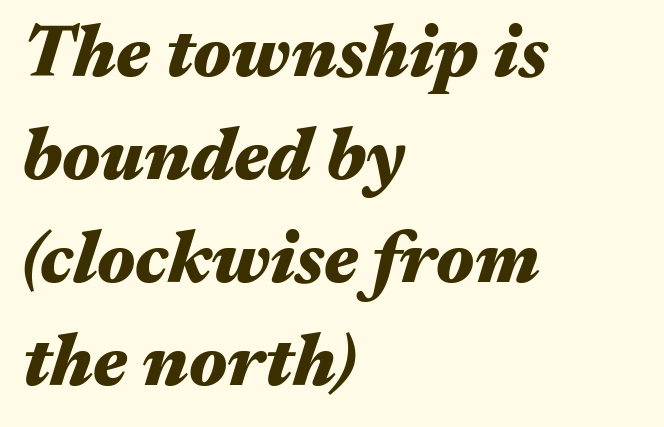
Each word holds together tightly as a unit, with standard inter-letter gaps. Has an underline been added? It has not. Teacher's note: observe the even left margin — that is flush-left alignment. Notice how the stems are inclined rather than vertical — that's the hallmark of italics. The glyphs have the mass of a bold cut. Rows of type keep a routine distance in the vertical direction.
